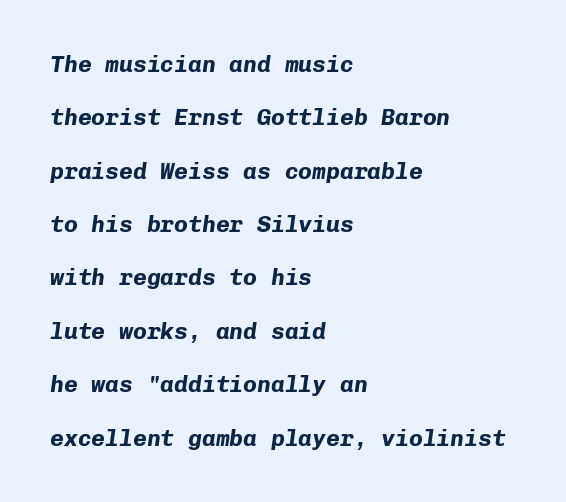
The image shows 23 px bold type, italic (leaning right); set left-aligned, loose line spacing (2.32x), normal letter spacing, not underlined.
